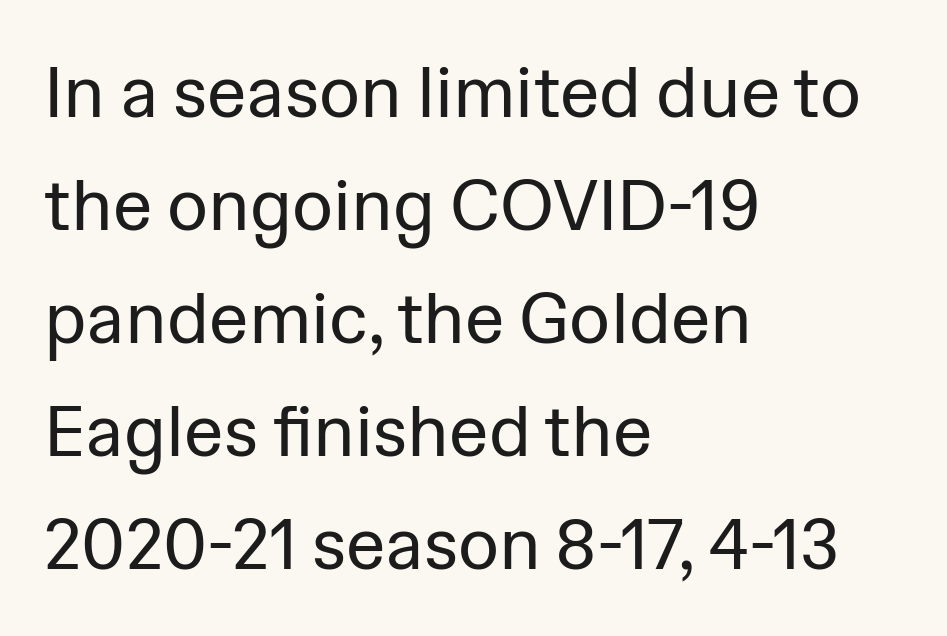
{"serif": "no", "italic": "no", "bold": "no", "weight": "regular", "width": "normal", "stroke_contrast": "low", "x_height": "medium", "monospaced": "no", "underline": "no", "align": "left", "line_spacing": "normal", "line_spacing_ratio": 1.59, "letter_spacing": "normal", "letter_spacing_em": 0.0, "glyph_px": 71}
